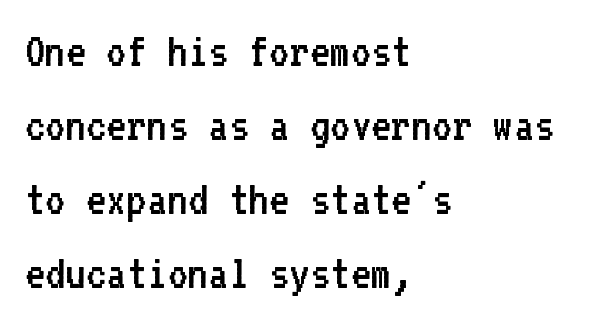
The image shows 49 px regular-weight sans-serif type, upright, monospaced; set left-aligned, normal line spacing (1.51x), normal letter spacing, not underlined; low stroke contrast and a medium x-height.
